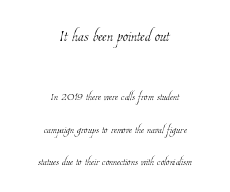
The space beneath each line is pristine and unruled. Typeset on center — no edge is straight. Bold? No — there's no thickening of the strokes. The vertical gap from one line to the next is large. The passage shown has conventional tracking throughout.
